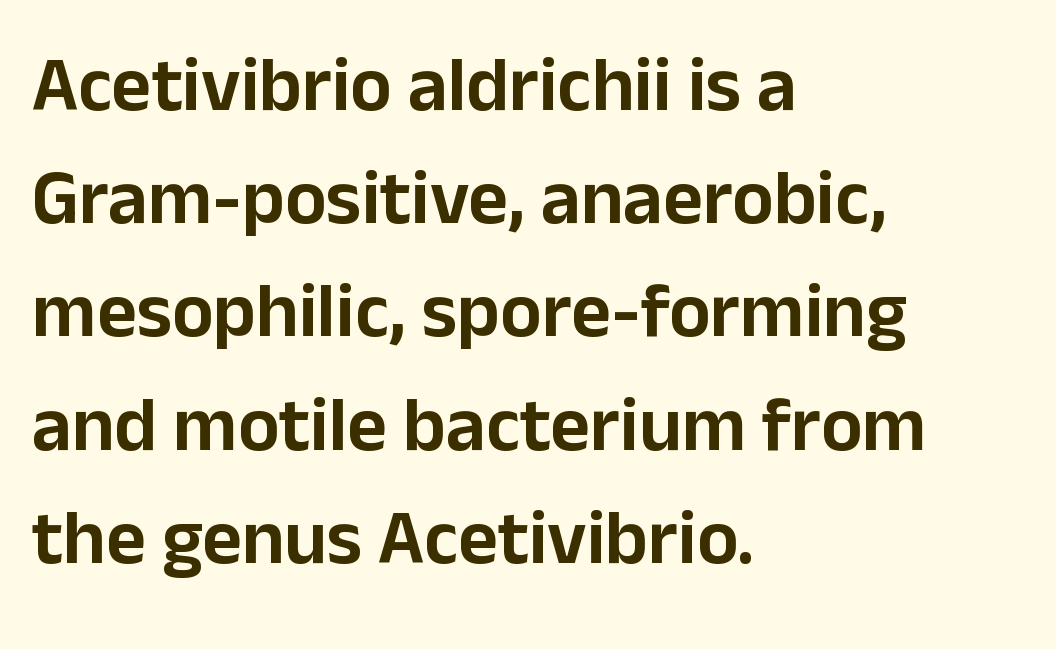
{"serif": "no", "italic": "no", "width": "normal", "stroke_contrast": "low", "x_height": "medium", "monospaced": "no", "underline": "no", "align": "left", "line_spacing": "normal", "line_spacing_ratio": 1.47, "letter_spacing": "normal", "letter_spacing_em": 0.0, "glyph_px": 77}
